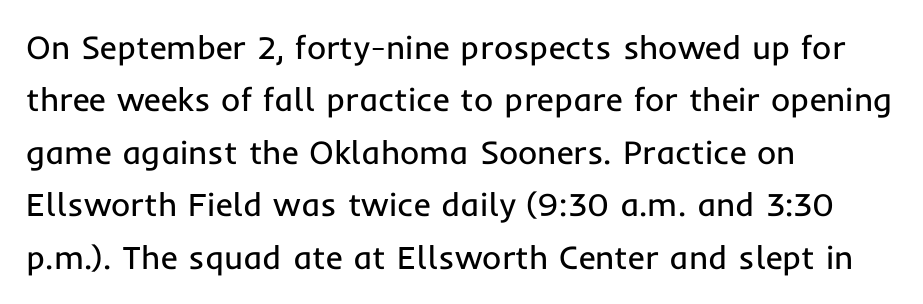
Q: Is the text bold? A: No.
Q: Is the text italic (slanted)? A: No, it is upright.
Q: Is the typeface a serif or a sans-serif typeface? A: Sans-serif.
Q: Is the text underlined? A: No.
Q: How is the paragraph aligned? A: Left-aligned.
Q: Is the spacing between letters normal or unusually wide? A: Normal.
Q: Is the spacing between lines tight, normal or loose? A: Normal.
Q: Width (condensed, normal, or wide)? A: Normal.
Q: Stroke contrast? A: Low.
Q: x-height? A: Medium.
Q: Monospaced? A: No.
